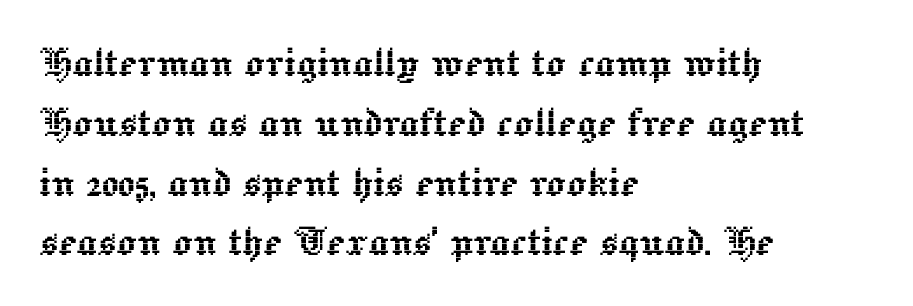
The image shows 49 px text type, upright; set left-aligned, line spacing 1.22x, normal letter spacing, not underlined; a medium x-height.
